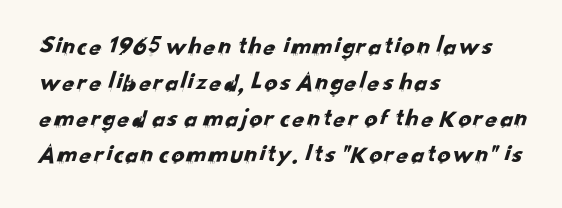
Visually the block forms a straight wall on the left and a jagged coastline on the right. These lines sit exactly where default settings would place them. This rendering leaves character spacing at its baseline value. Decoration check: the copy has no underline.
